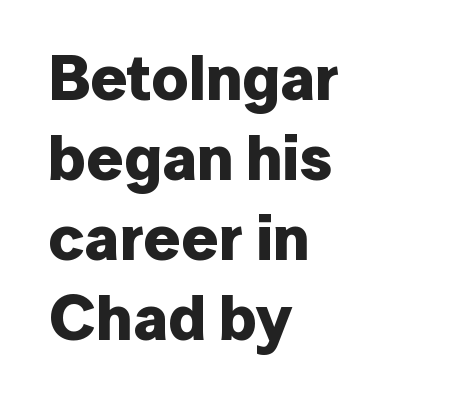
The image shows 64 px bold sans-serif type, upright; set left-aligned, normal line spacing (1.25x), normal letter spacing, not underlined; low stroke contrast and a medium x-height.
